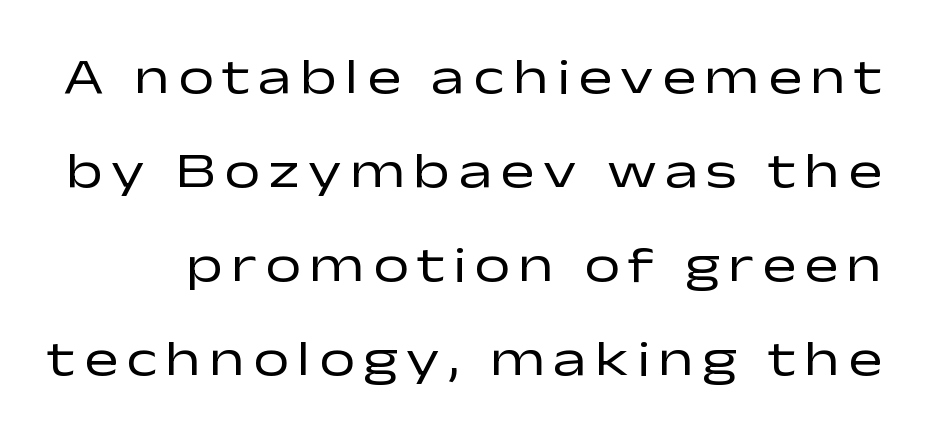
The image shows 51 px regular-weight, wide sans-serif type, upright; set line spacing 1.84x, not underlined; low stroke contrast and a medium x-height.
